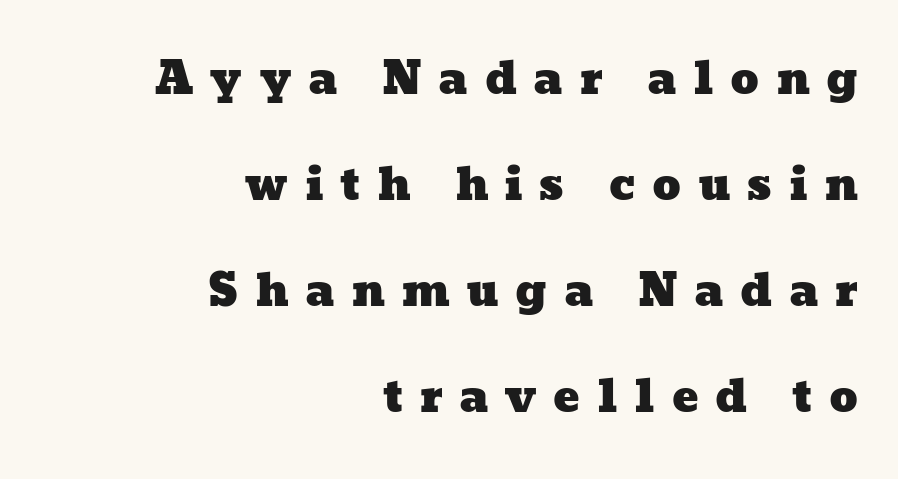
{"width": "wide", "stroke_contrast": "low", "x_height": "medium", "monospaced": "no", "underline": "no", "align": "right", "line_spacing": "loose", "line_spacing_ratio": 2.41, "letter_spacing": "wide", "letter_spacing_em": 0.37, "glyph_px": 44}
